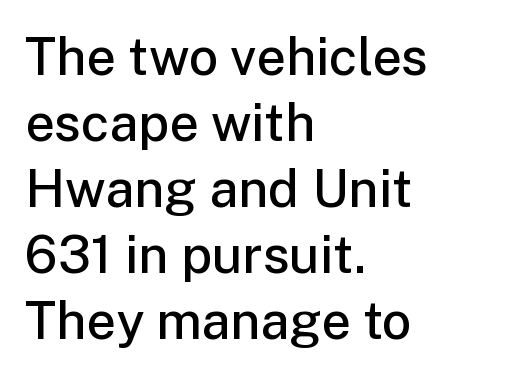
The image shows 52 px semibold sans-serif type, upright; set left-aligned, normal line spacing (1.27x), normal letter spacing, not underlined; low stroke contrast and a medium x-height.
